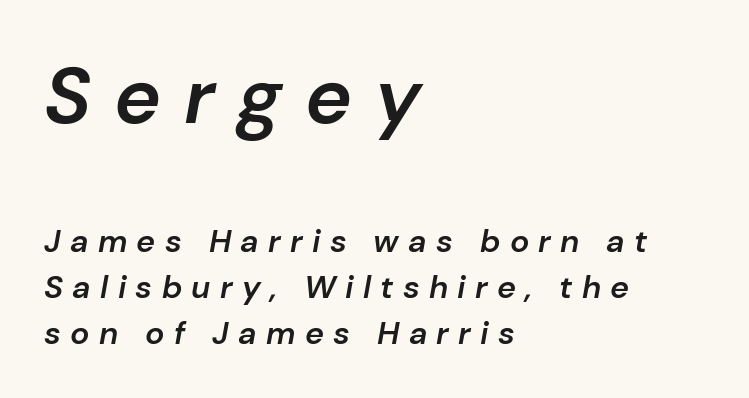
Q: Is the text bold? A: Semi-bold.
Q: Is the text italic (slanted)? A: Yes, it leans right by about 10 degrees.
Q: Is the text underlined? A: No.
Q: How is the paragraph aligned? A: Left-aligned.
Q: Is the spacing between letters normal or unusually wide? A: Unusually wide.
Q: Is the spacing between lines tight, normal or loose? A: Normal.
Q: Which block of text is set in a larger size, the first (top) or the second (bottom)? A: The first (top) one.
Q: Width (condensed, normal, or wide)? A: Normal.
Q: Stroke contrast? A: Low.
Q: x-height? A: Medium.
Q: Monospaced? A: No.
